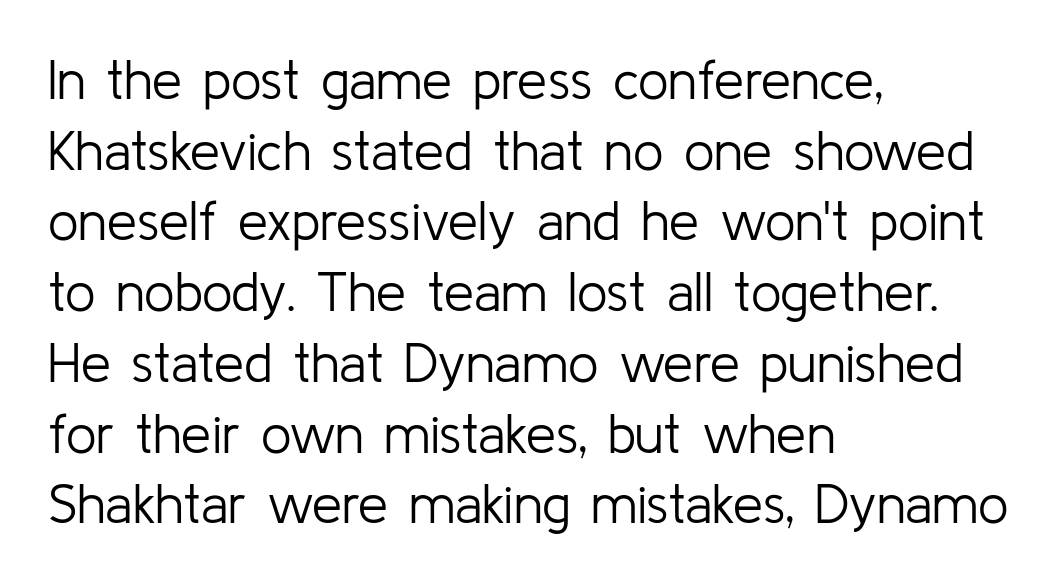
Q: Is the text bold? A: No.
Q: Is the text italic (slanted)? A: No, it is upright.
Q: Is the typeface a serif or a sans-serif typeface? A: Sans-serif.
Q: Is the text underlined? A: No.
Q: How is the paragraph aligned? A: Left-aligned.
Q: Is the spacing between letters normal or unusually wide? A: Normal.
Q: Is the spacing between lines tight, normal or loose? A: Normal.
Q: Width (condensed, normal, or wide)? A: Normal.
Q: Stroke contrast? A: Low.
Q: x-height? A: Medium.
Q: Monospaced? A: No.
